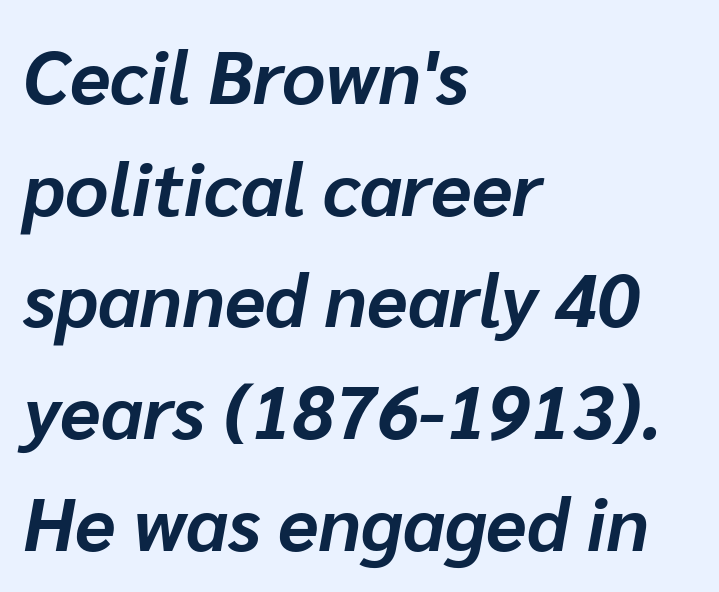
{"italic": "yes", "lean": "right", "slant_degrees": 10, "bold": "yes", "weight": "bold", "width": "normal", "stroke_contrast": "low", "x_height": "medium", "monospaced": "no", "underline": "no", "align": "left", "line_spacing": "normal", "line_spacing_ratio": 1.49, "letter_spacing": "normal", "letter_spacing_em": 0.0, "glyph_px": 75}
